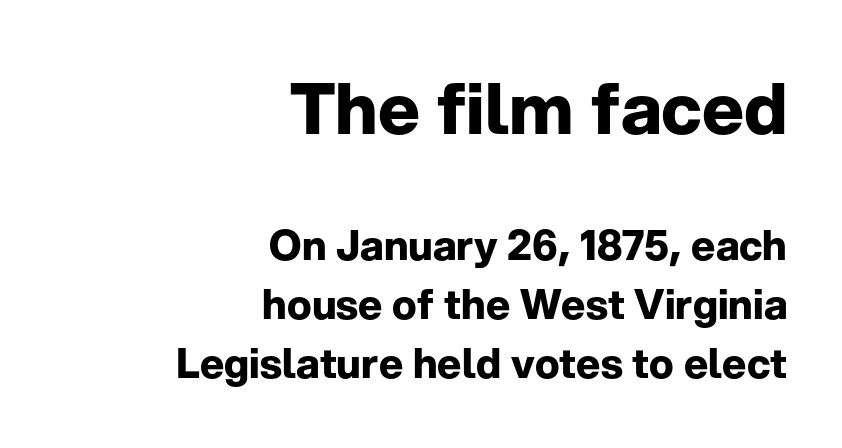
The image shows 71 px bold sans-serif type, upright; set right-aligned, normal line spacing (1.44x), normal letter spacing, not underlined; the first (top) block is 1.73x larger; low stroke contrast and a medium x-height.
